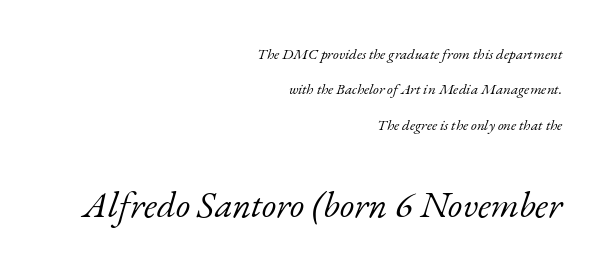
{"serif": "yes", "italic": "yes", "lean": "right", "slant_degrees": 17, "bold": "no", "weight": "light", "width": "normal", "stroke_contrast": "low", "x_height": "small", "monospaced": "no", "underline": "no", "align": "right", "line_spacing": "loose", "line_spacing_ratio": 2.36, "letter_spacing": "normal", "letter_spacing_em": 0.0, "larger_block": "second", "size_ratio": 2.47, "glyph_px": 37}
